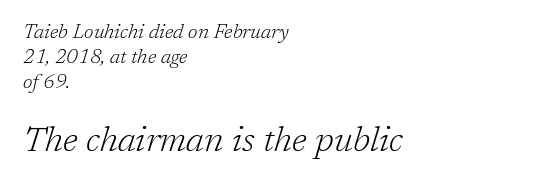
Q: Is the text bold? A: No.
Q: Is the text italic (slanted)? A: Yes, it leans right by about 17 degrees.
Q: Is the typeface a serif or a sans-serif typeface? A: Serif.
Q: Is the text underlined? A: No.
Q: How is the paragraph aligned? A: Left-aligned.
Q: Is the spacing between letters normal or unusually wide? A: Normal.
Q: Which block of text is set in a larger size, the first (top) or the second (bottom)? A: The second (bottom) one.
Q: Width (condensed, normal, or wide)? A: Normal.
Q: Stroke contrast? A: Low.
Q: x-height? A: Medium.
Q: Monospaced? A: No.
